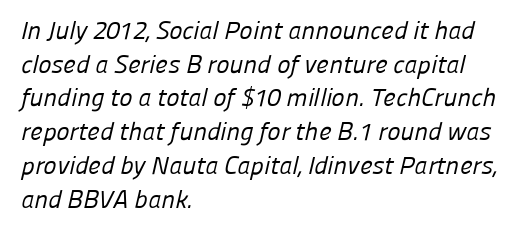
{"bold": "no", "underline": "no", "align": "left", "line_spacing": "normal", "line_spacing_ratio": 1.35, "letter_spacing": "normal", "letter_spacing_em": 0.0, "glyph_px": 25}
